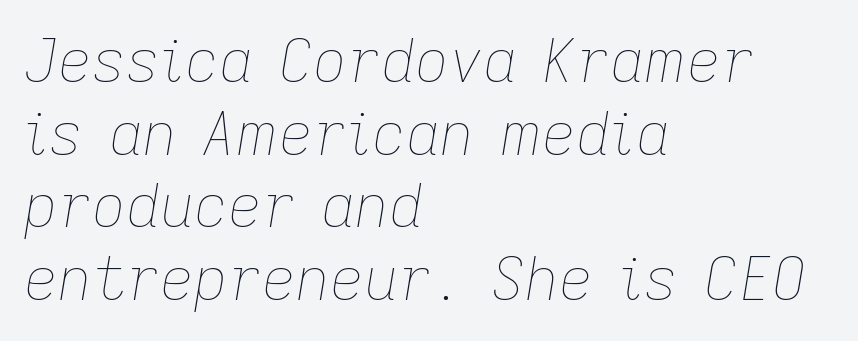
The image shows 59 px thin type, italic (leaning right); set left-aligned, line spacing 1.23x, normal letter spacing, not underlined; low stroke contrast and a medium x-height.
